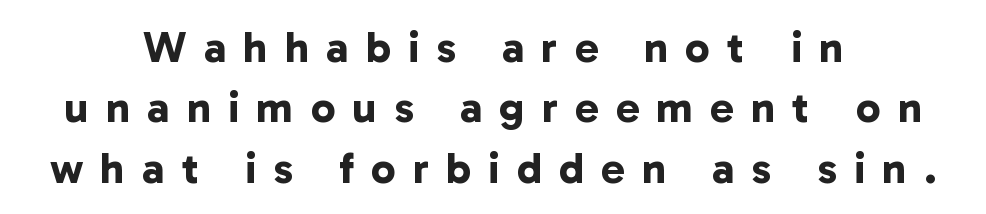
The image shows 44 px bold sans-serif type; set centered, normal line spacing (1.37x), unusually wide letter spacing (+0.39 em), not underlined; low stroke contrast and a medium x-height.
